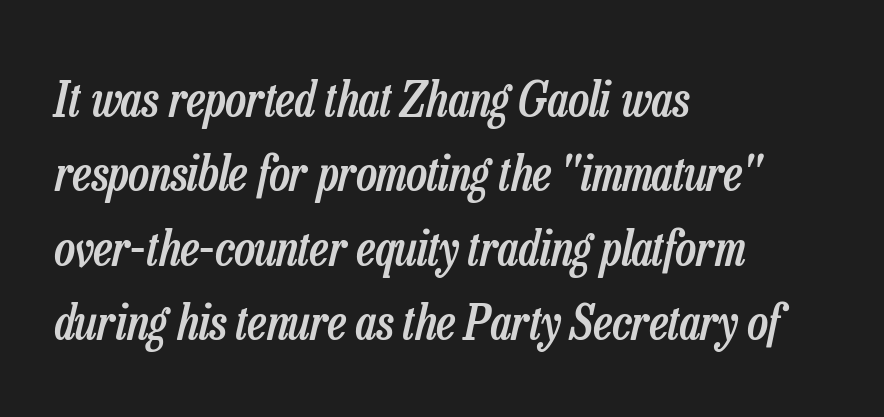
These lines stack with their left ends in a neat column. A typesetter would call this proportional, since set widths differ per character. A fair bit of extra ink — the face is semibold, not bold. Rows of type keep a routine distance in the vertical direction.
